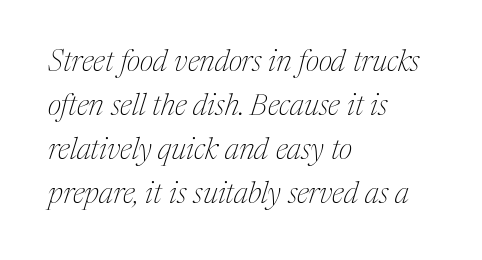
What's the leading like? Ordinary, nothing unusual. There's an unmistakable incline to the writing here. You could not count columns in this text — the font is proportionally spaced. These lines are composed in type with serifs. Plain, unruled lines of type. The paragraph has a hard left edge and a soft right edge.
